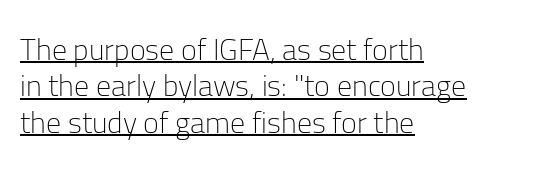
The image shows 30 px light sans-serif type, upright; set left-aligned, line spacing 1.21x, normal letter spacing, underlined; low stroke contrast and a medium x-height.
